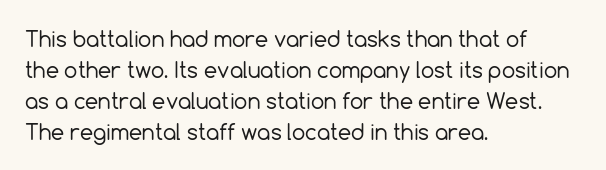
{"italic": "no", "bold": "no", "underline": "no", "align": "left", "line_spacing": "normal", "line_spacing_ratio": 1.47, "letter_spacing": "normal", "letter_spacing_em": 0.0, "glyph_px": 21}
